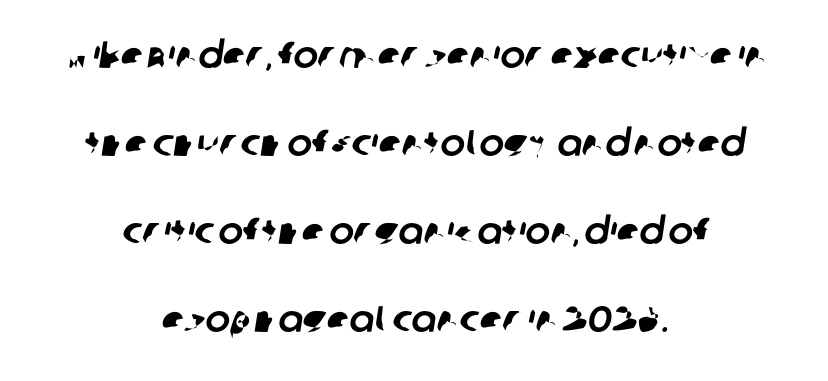
The image shows 37 px sans-serif type; set centered, loose line spacing (2.38x), normal letter spacing, not underlined; low stroke contrast and a large x-height.
